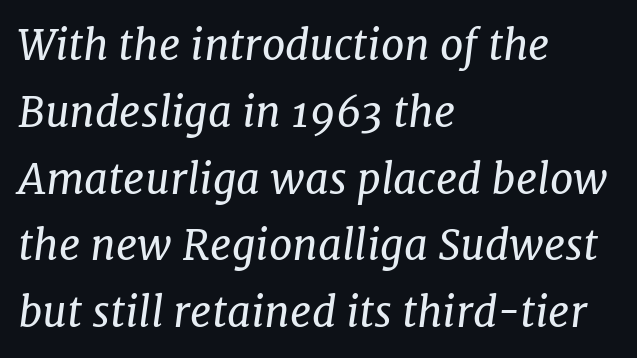
{"serif": "yes", "italic": "yes", "lean": "right", "slant_degrees": 7, "bold": "no", "weight": "regular", "width": "normal", "stroke_contrast": "low", "x_height": "medium", "monospaced": "no", "underline": "no", "align": "left", "line_spacing": "normal", "line_spacing_ratio": 1.59, "letter_spacing": "normal", "letter_spacing_em": 0.0, "glyph_px": 42}
